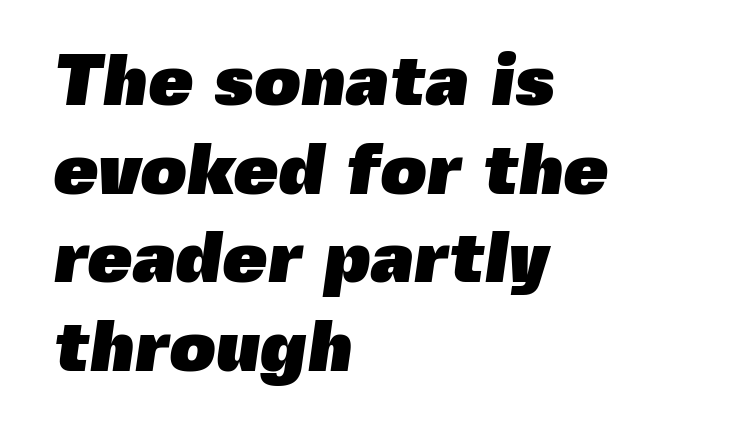
Q: Is the text bold? A: Yes.
Q: Is the typeface a serif or a sans-serif typeface? A: Sans-serif.
Q: Is the text underlined? A: No.
Q: How is the paragraph aligned? A: Left-aligned.
Q: Is the spacing between letters normal or unusually wide? A: Normal.
Q: Width (condensed, normal, or wide)? A: Normal.
Q: x-height? A: Medium.
Q: Monospaced? A: No.
